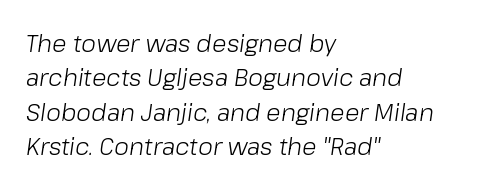
The image shows 24 px text type, italic (leaning right); set left-aligned, normal line spacing (1.43x), normal letter spacing, not underlined.
